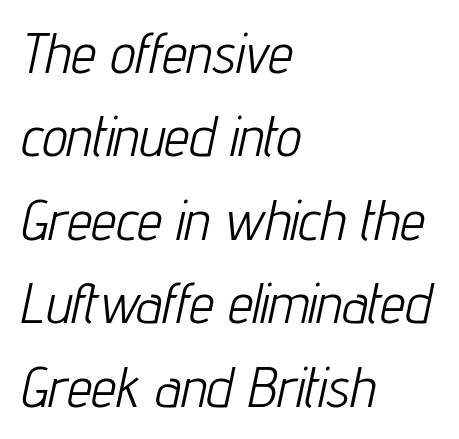
Q: Is the text bold? A: No.
Q: Is the text italic (slanted)? A: Yes, it leans right by about 12 degrees.
Q: Is the text underlined? A: No.
Q: How is the paragraph aligned? A: Left-aligned.
Q: Is the spacing between letters normal or unusually wide? A: Normal.
Q: Is the spacing between lines tight, normal or loose? A: Normal.
Q: Width (condensed, normal, or wide)? A: Condensed.
Q: Stroke contrast? A: Low.
Q: x-height? A: Medium.
Q: Monospaced? A: No.
